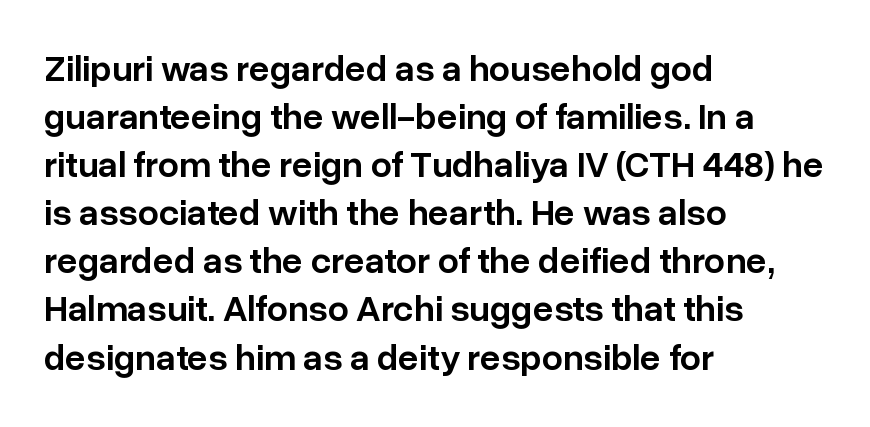
Q: Is the text bold? A: Semi-bold.
Q: Is the text italic (slanted)? A: No, it is upright.
Q: Is the typeface a serif or a sans-serif typeface? A: Sans-serif.
Q: Is the text underlined? A: No.
Q: How is the paragraph aligned? A: Left-aligned.
Q: Is the spacing between letters normal or unusually wide? A: Normal.
Q: Is the spacing between lines tight, normal or loose? A: Normal.
Q: Width (condensed, normal, or wide)? A: Normal.
Q: Stroke contrast? A: Low.
Q: x-height? A: Medium.
Q: Monospaced? A: No.
